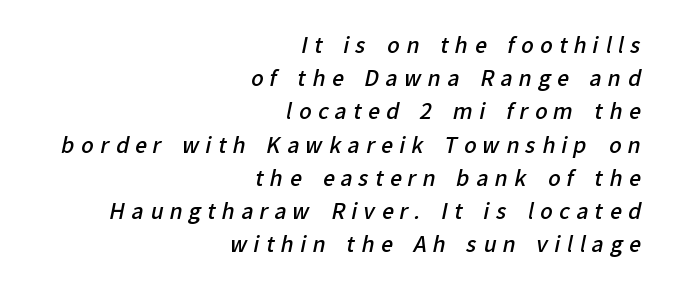
The image shows 21 px text type; set right-aligned, normal line spacing (1.58x), unusually wide letter spacing (+0.3 em), not underlined.
